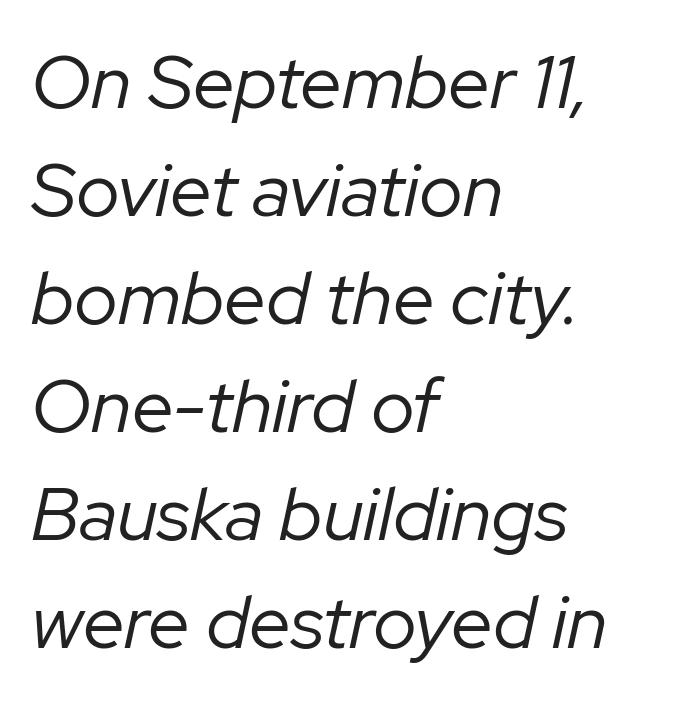
Q: Is the text bold? A: No.
Q: Is the text italic (slanted)? A: Yes, it leans right by about 12 degrees.
Q: Is the text underlined? A: No.
Q: How is the paragraph aligned? A: Left-aligned.
Q: Is the spacing between letters normal or unusually wide? A: Normal.
Q: Is the spacing between lines tight, normal or loose? A: Normal.
Q: Width (condensed, normal, or wide)? A: Normal.
Q: Stroke contrast? A: Low.
Q: x-height? A: Medium.
Q: Monospaced? A: No.
